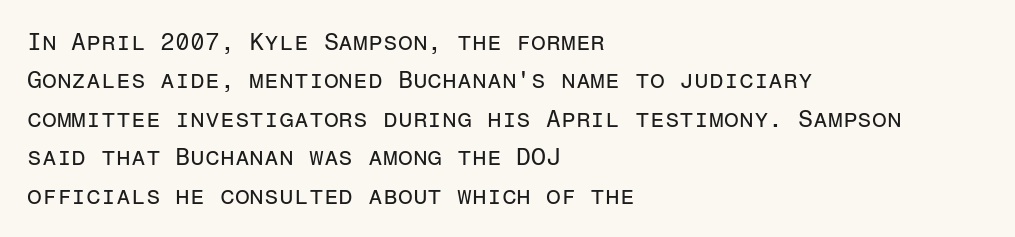
Plain, unruled lines of type. No heavy texture on the line: the type isn't bold. Look at the tracking — it's just the regular setting, nothing added. The axis of the letterforms is exactly vertical. The rows are spaced the way most documents space them.
